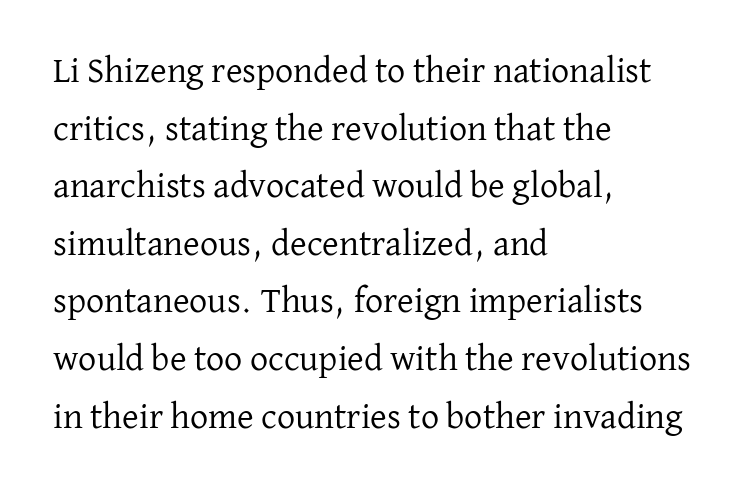
The image shows 36 px regular-weight serif type, upright; set left-aligned, normal line spacing (1.6x), normal letter spacing, not underlined; low stroke contrast and a medium x-height.
